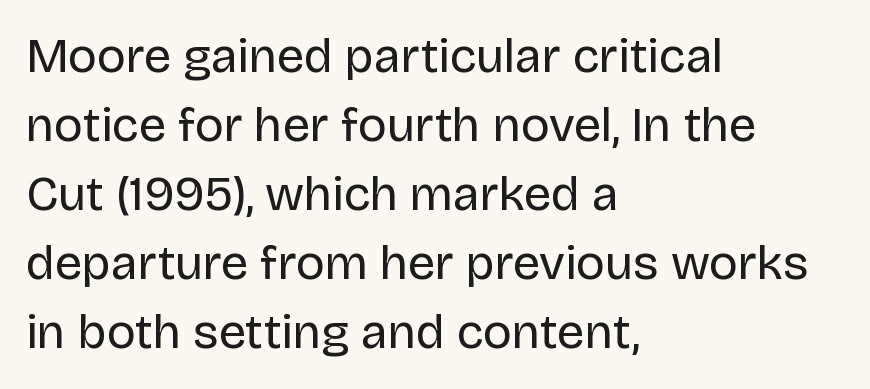
The image shows 49 px regular-weight sans-serif type, upright; set left-aligned, normal line spacing (1.41x), normal letter spacing, not underlined; low stroke contrast and a large x-height.
